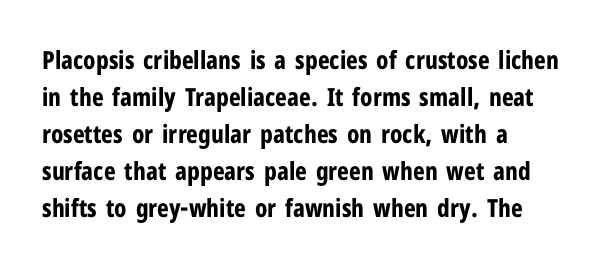
{"italic": "no", "bold": "yes", "underline": "no", "align": "left", "line_spacing": "normal", "line_spacing_ratio": 1.48, "letter_spacing": "normal", "letter_spacing_em": 0.0, "glyph_px": 25}
